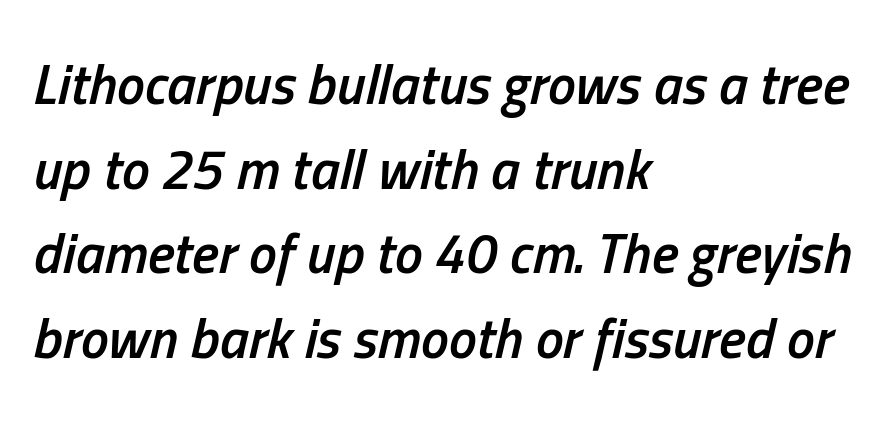
The image shows 56 px semibold, condensed type, italic (leaning right); set left-aligned, normal line spacing (1.51x), normal letter spacing, not underlined; low stroke contrast and a medium x-height.
